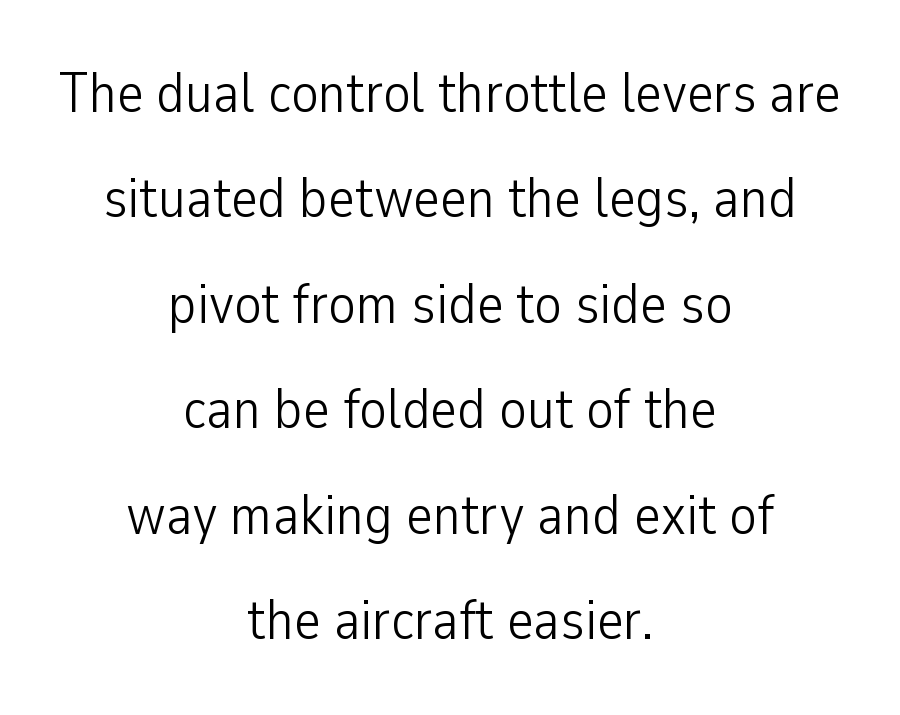
{"serif": "no", "italic": "no", "bold": "no", "weight": "light", "width": "condensed", "stroke_contrast": "low", "x_height": "medium", "monospaced": "no", "underline": "no", "align": "center", "line_spacing_ratio": 1.85, "letter_spacing": "normal", "letter_spacing_em": 0.0, "glyph_px": 57}
